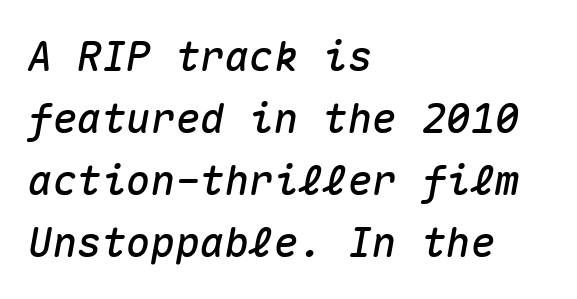
The image shows 41 px text type, italic (leaning right), monospaced; set left-aligned, normal line spacing (1.51x), normal letter spacing, not underlined; medium stroke contrast and a medium x-height.
